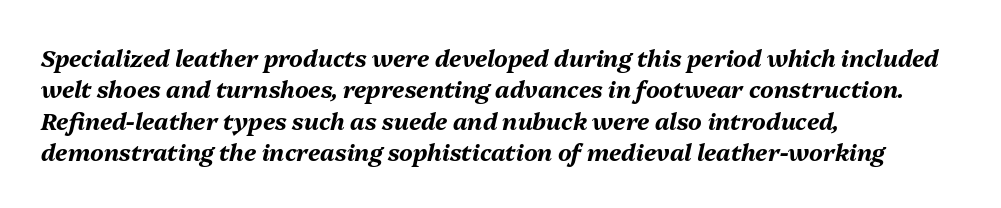
The image shows 23 px bold type, italic (leaning right); set left-aligned, normal line spacing (1.36x), normal letter spacing, not underlined.
